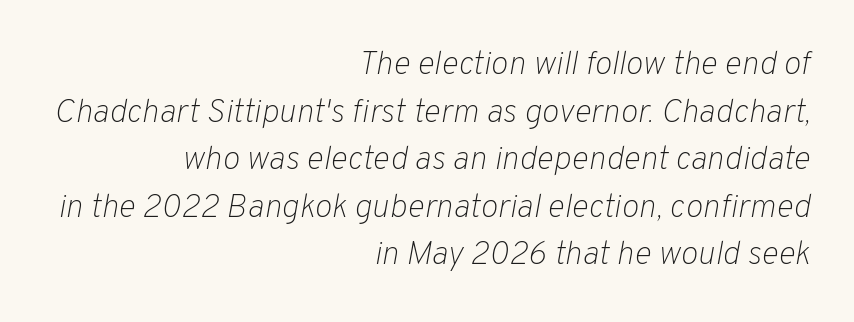
Weight: not bold — regular or lighter. Compared with typical body copy, the letter spacing here is the same. Notice how the stems are inclined rather than vertical — that's the hallmark of italics. A bare baseline throughout the passage.
